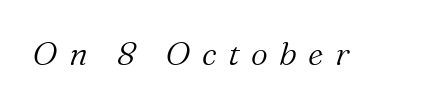
Anything drawn beneath the words? Only blank space. The text was rendered using a seriffed face with decorative stroke endings. Summary of weight: not heavy and not bold. A typesetter would call this proportional, since set widths differ per character.
